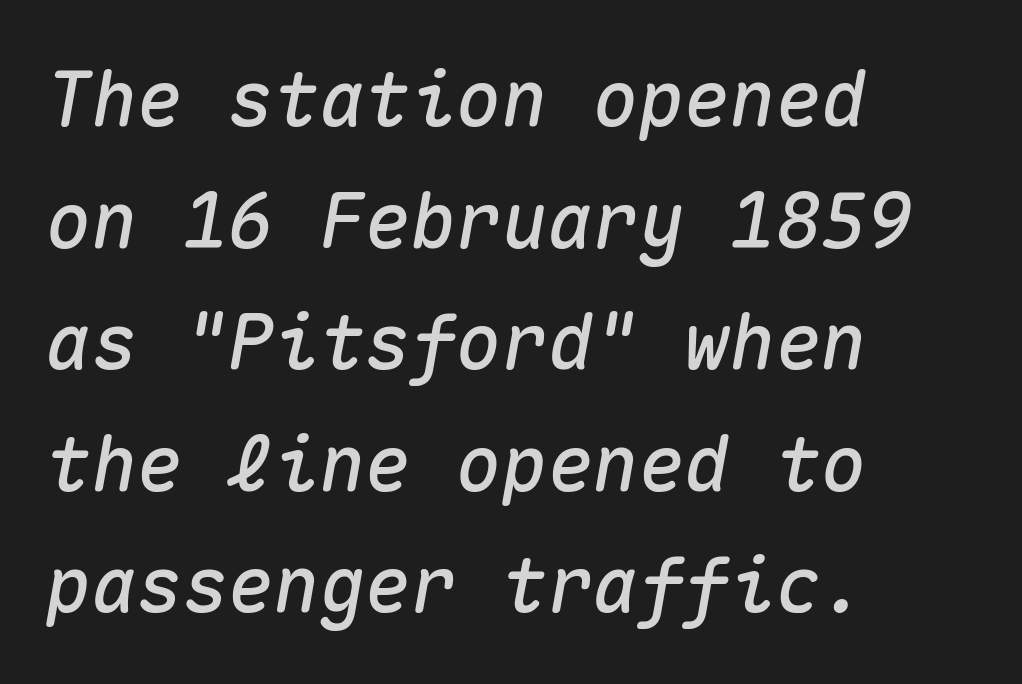
{"italic": "yes", "lean": "right", "slant_degrees": 10, "width": "normal", "stroke_contrast": "medium", "x_height": "medium", "monospaced": "yes", "underline": "no", "align": "left", "line_spacing": "normal", "line_spacing_ratio": 1.6, "letter_spacing": "normal", "letter_spacing_em": 0.0, "glyph_px": 76}
